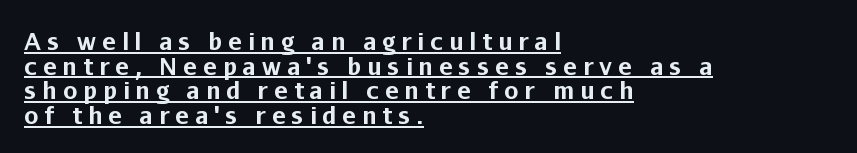
{"italic": "no", "bold": "yes", "underline": "yes", "align": "left", "line_spacing": "tight", "line_spacing_ratio": 1.07, "letter_spacing": "wide", "letter_spacing_em": 0.26, "glyph_px": 23}
